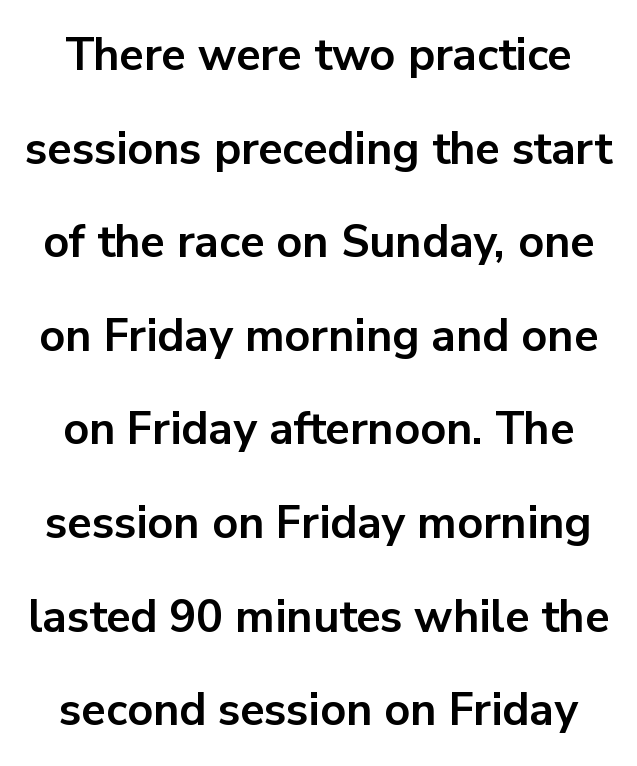
The image shows 45 px bold sans-serif type, upright; set loose line spacing (2.08x), normal letter spacing, not underlined; low stroke contrast and a medium x-height.
